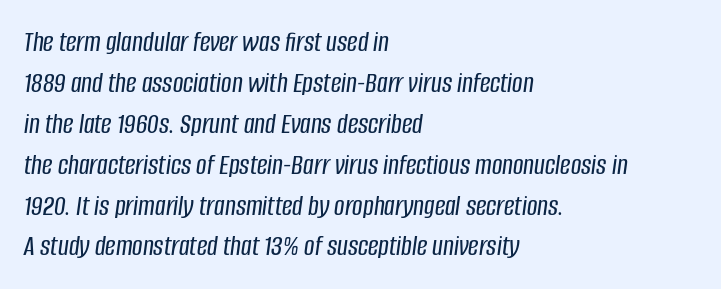
{"italic": "yes", "lean": "right", "slant_degrees": 8, "width": "condensed", "stroke_contrast": "low", "x_height": "large", "monospaced": "no", "underline": "no", "align": "left", "line_spacing": "normal", "line_spacing_ratio": 1.41, "letter_spacing": "normal", "letter_spacing_em": 0.0, "glyph_px": 29}
